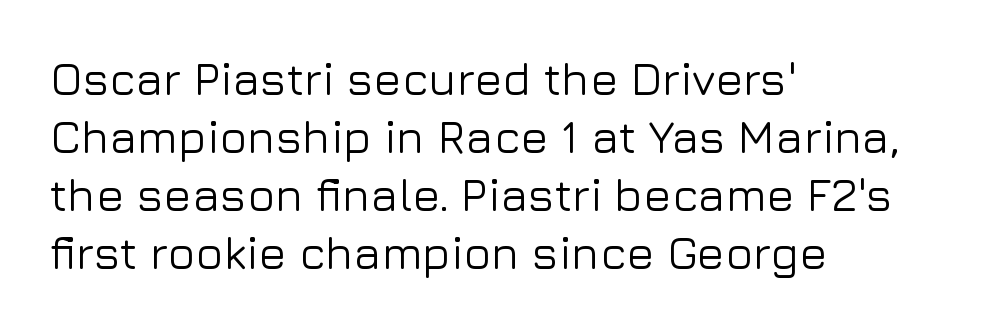
Q: Is the text italic (slanted)? A: No, it is upright.
Q: Is the typeface a serif or a sans-serif typeface? A: Sans-serif.
Q: Is the text underlined? A: No.
Q: How is the paragraph aligned? A: Left-aligned.
Q: Is the spacing between letters normal or unusually wide? A: Normal.
Q: Is the spacing between lines tight, normal or loose? A: Normal.
Q: Width (condensed, normal, or wide)? A: Normal.
Q: Stroke contrast? A: Low.
Q: x-height? A: Medium.
Q: Monospaced? A: No.
